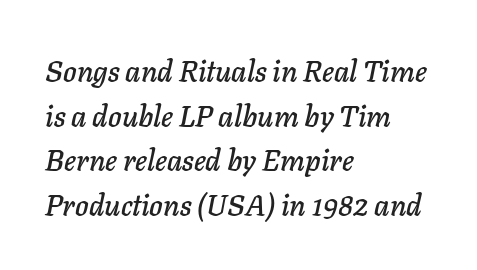
Q: Is the text italic (slanted)? A: Yes, it leans right by about 11 degrees.
Q: Is the text underlined? A: No.
Q: How is the paragraph aligned? A: Left-aligned.
Q: Is the spacing between letters normal or unusually wide? A: Normal.
Q: Is the spacing between lines tight, normal or loose? A: Normal.
Q: Width (condensed, normal, or wide)? A: Normal.
Q: Stroke contrast? A: Low.
Q: x-height? A: Medium.
Q: Monospaced? A: No.
